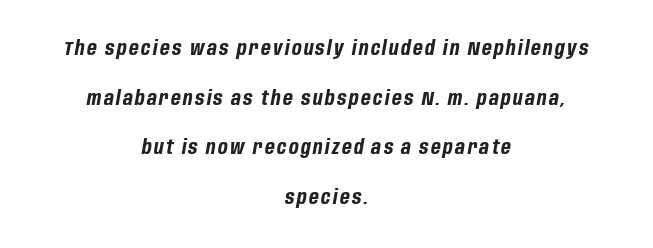
Q: Is the text bold? A: Yes.
Q: Is the text italic (slanted)? A: Yes, it leans right by about 10 degrees.
Q: Is the text underlined? A: No.
Q: How is the paragraph aligned? A: Centered.
Q: Is the spacing between lines tight, normal or loose? A: Loose.
